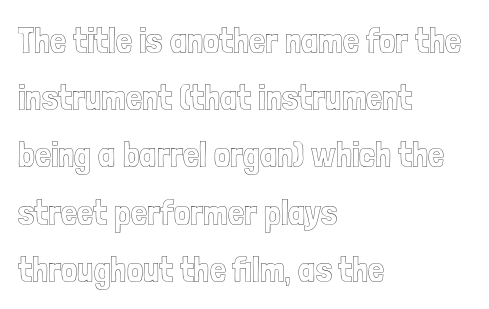
Q: Is the text italic (slanted)? A: No, it is upright.
Q: Is the text underlined? A: No.
Q: How is the paragraph aligned? A: Left-aligned.
Q: Is the spacing between letters normal or unusually wide? A: Normal.
Q: Is the spacing between lines tight, normal or loose? A: Normal.
Q: Width (condensed, normal, or wide)? A: Condensed.
Q: x-height? A: Medium.
Q: Monospaced? A: No.
